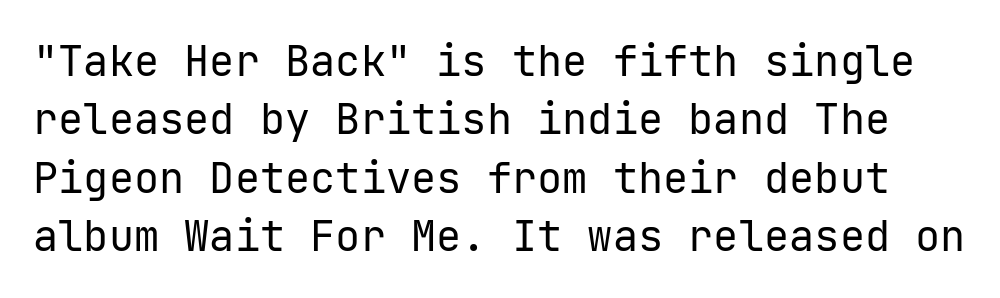
{"serif": "no", "italic": "no", "bold": "no", "weight": "regular", "width": "normal", "stroke_contrast": "low", "x_height": "medium", "underline": "no", "line_spacing": "normal", "line_spacing_ratio": 1.39, "letter_spacing": "normal", "letter_spacing_em": 0.0, "glyph_px": 42}
